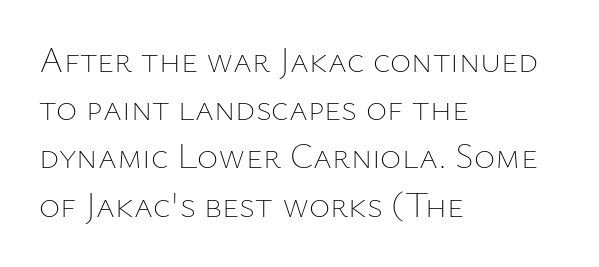
{"italic": "no", "bold": "no", "weight": "thin", "width": "normal", "stroke_contrast": "low", "x_height": "medium", "monospaced": "no", "underline": "no", "align": "left", "line_spacing": "normal", "line_spacing_ratio": 1.34, "letter_spacing": "normal", "letter_spacing_em": 0.0, "glyph_px": 36}
